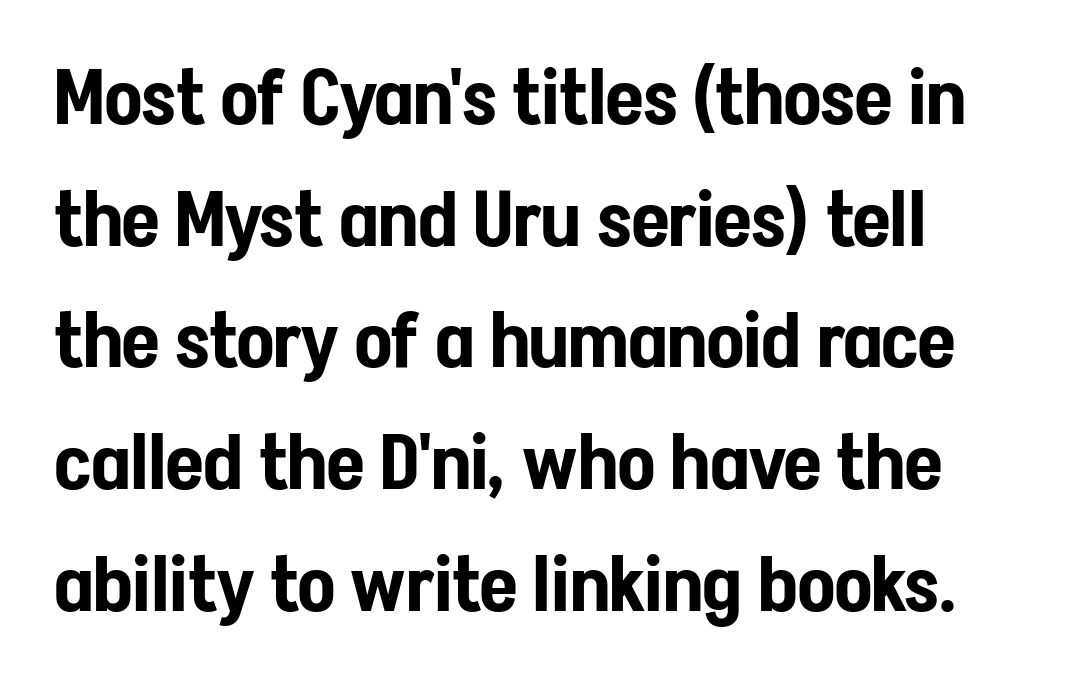
The image shows 77 px condensed sans-serif type, upright; set normal line spacing (1.58x), normal letter spacing, not underlined; low stroke contrast and a medium x-height.
